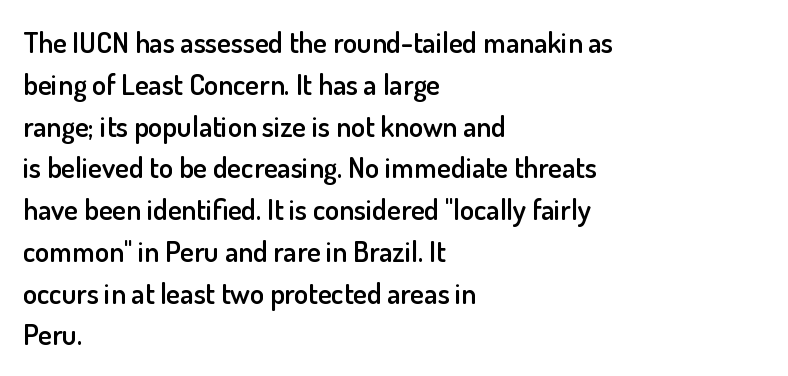
{"serif": "no", "italic": "no", "bold": "semi", "weight": "semibold", "width": "normal", "stroke_contrast": "low", "x_height": "small", "monospaced": "no", "underline": "no", "align": "left", "line_spacing": "normal", "line_spacing_ratio": 1.44, "letter_spacing": "normal", "letter_spacing_em": 0.0, "glyph_px": 29}
